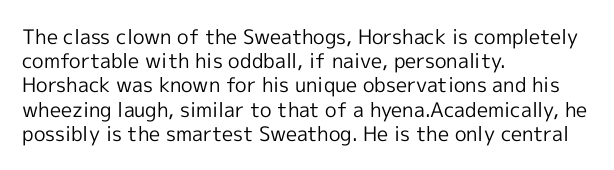
Tall strokes in this sample are plumb rather than angled. Decoration check: the copy has no underline. Words appear dense and cohesive because spacing is normal. The typesetter chose a ragged-right arrangement here.
